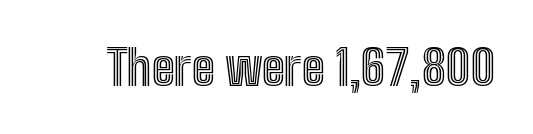
{"italic": "no", "width": "condensed", "x_height": "medium", "monospaced": "no", "underline": "no", "letter_spacing": "normal", "letter_spacing_em": 0.0, "glyph_px": 49}
